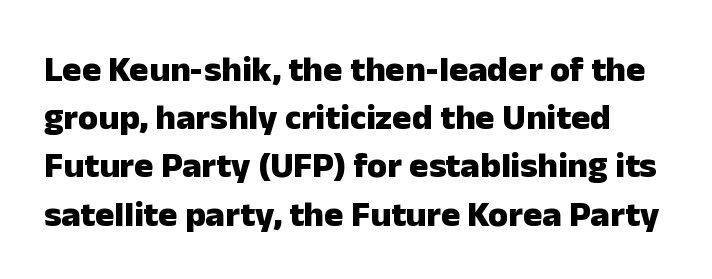
{"serif": "no", "italic": "no", "bold": "yes", "weight": "heavy", "width": "normal", "stroke_contrast": "low", "x_height": "medium", "monospaced": "no", "underline": "no", "line_spacing": "normal", "line_spacing_ratio": 1.34, "letter_spacing": "normal", "letter_spacing_em": 0.0, "glyph_px": 36}
